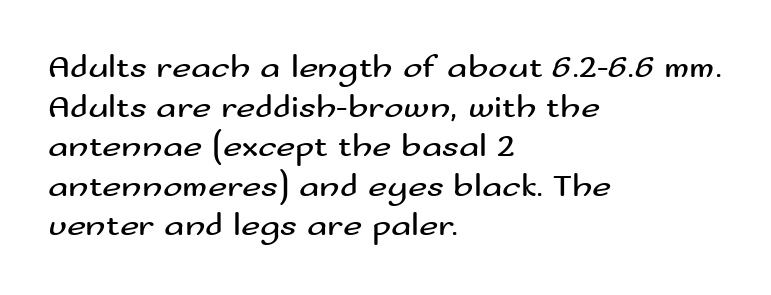
The passage shown is typed in a proportional face where columns would drift. There is no visible air inserted between adjacent glyphs. Vertical stems look standard width or narrower in stroke. Unlike a traditional serif, this face leaves its strokes unadorned.
